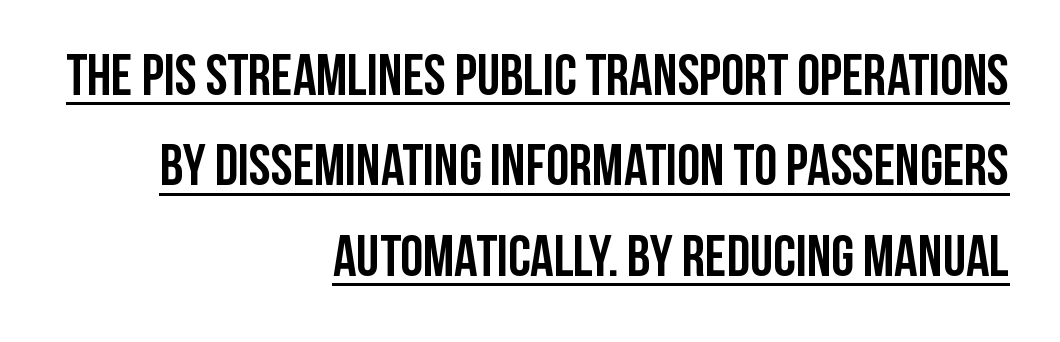
Q: Is the text bold? A: Yes.
Q: Is the text italic (slanted)? A: No, it is upright.
Q: Is the typeface a serif or a sans-serif typeface? A: Sans-serif.
Q: Is the text underlined? A: Yes.
Q: How is the paragraph aligned? A: Right-aligned.
Q: Is the spacing between letters normal or unusually wide? A: Normal.
Q: Is the spacing between lines tight, normal or loose? A: Normal.
Q: Width (condensed, normal, or wide)? A: Condensed.
Q: Stroke contrast? A: Low.
Q: x-height? A: Large.
Q: Monospaced? A: No.
